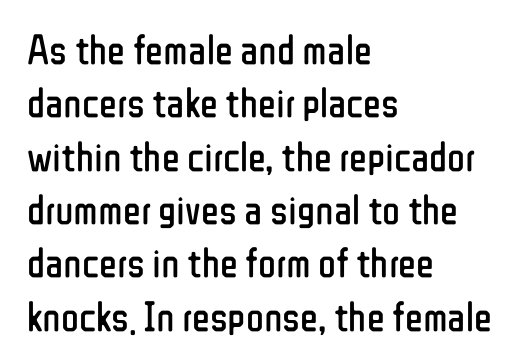
{"serif": "no", "italic": "no", "bold": "no", "weight": "regular", "width": "condensed", "stroke_contrast": "low", "x_height": "medium", "monospaced": "no", "underline": "no", "align": "left", "line_spacing": "normal", "line_spacing_ratio": 1.27, "letter_spacing": "normal", "letter_spacing_em": 0.0, "glyph_px": 42}
